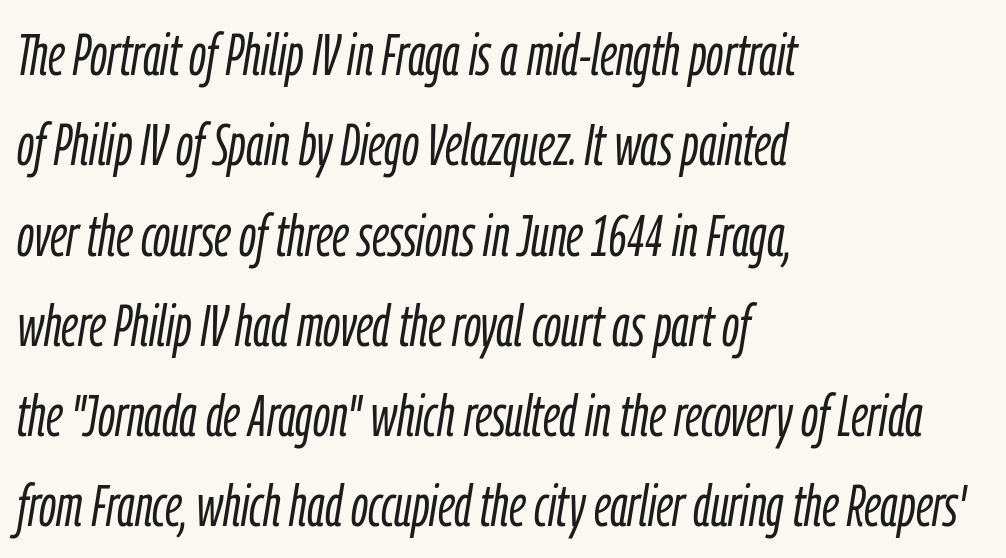
Q: Is the text bold? A: No.
Q: Is the text italic (slanted)? A: Yes, it leans right by about 9 degrees.
Q: Is the text underlined? A: No.
Q: How is the paragraph aligned? A: Left-aligned.
Q: Is the spacing between letters normal or unusually wide? A: Normal.
Q: Is the spacing between lines tight, normal or loose? A: Normal.
Q: Width (condensed, normal, or wide)? A: Condensed.
Q: Stroke contrast? A: Low.
Q: x-height? A: Medium.
Q: Monospaced? A: No.
